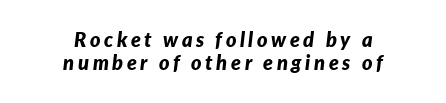
Q: Is the text bold? A: Yes.
Q: Is the text italic (slanted)? A: Yes, it leans right by about 7 degrees.
Q: Is the text underlined? A: No.
Q: How is the paragraph aligned? A: Centered.
